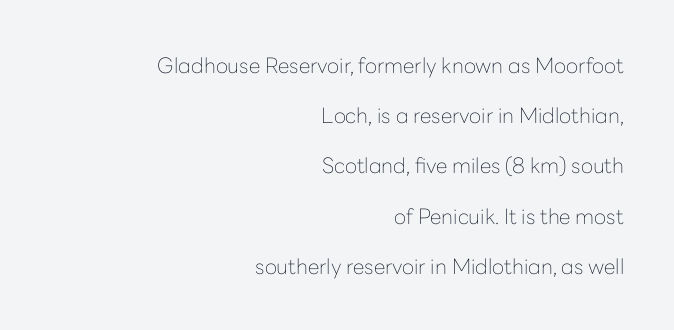
These lines stack with their right ends in a neat column. This sample uses plain, unmodified letter spacing. Descender tails drop into unmarked territory. No extra ink here — the face is not bold. Leading: increased. Does the lettering tilt? It doesn't — this is upright.
